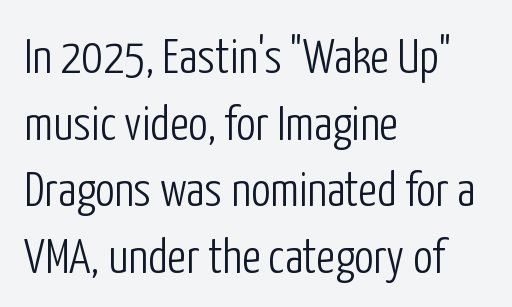
The words here are not underlined. Every character sits straight up, as roman type does. Is this a fixed-width face? No — the glyphs have proportional, varying widths. Quick note: interline space is typical. Heft: none added — not bold.
